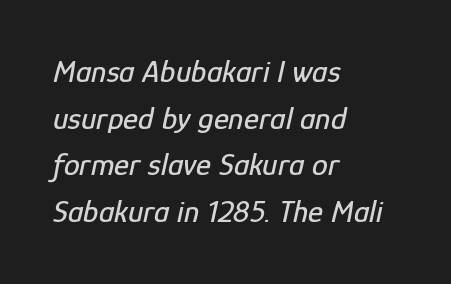
Glyph-to-glyph distance matches everyday printed text. Compared with a centered layout, this one pins lines to the left instead. The letters advance in unequal steps, a hallmark of proportional type. Evenly set lines give the paragraph a standard silhouette.
